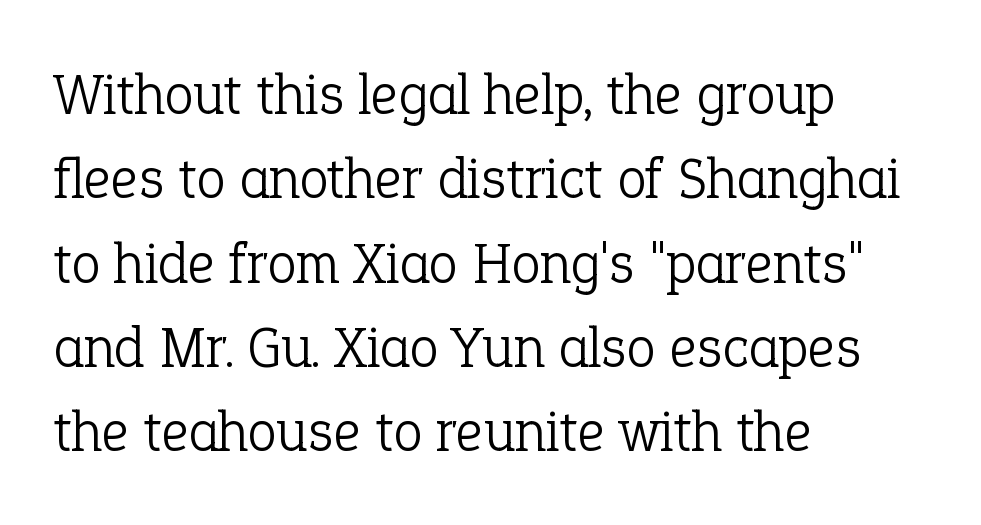
The image shows 59 px light serif type, upright; set left-aligned, normal line spacing (1.43x), normal letter spacing, not underlined; low stroke contrast and a medium x-height.
